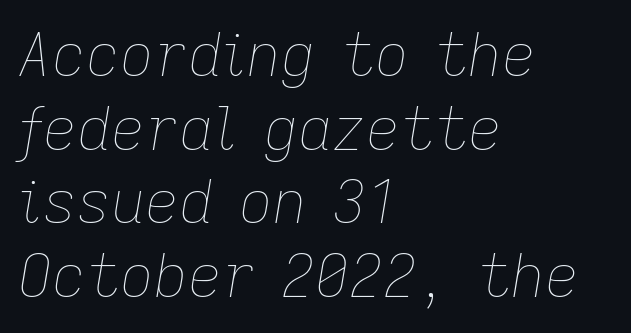
The rendering anchors every line to the left-hand side. Weight class: somewhere from thin through regular. The face used here has a pronounced slope to its letters. The letters advance in unequal steps, a hallmark of proportional type.
